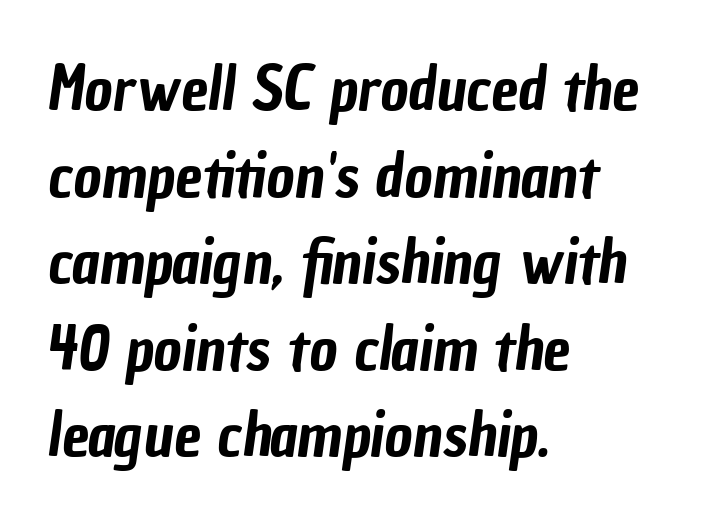
{"serif": "no", "width": "condensed", "stroke_contrast": "low", "x_height": "medium", "monospaced": "no", "underline": "no", "align": "left", "line_spacing": "normal", "line_spacing_ratio": 1.42, "letter_spacing": "normal", "letter_spacing_em": 0.0, "glyph_px": 61}
